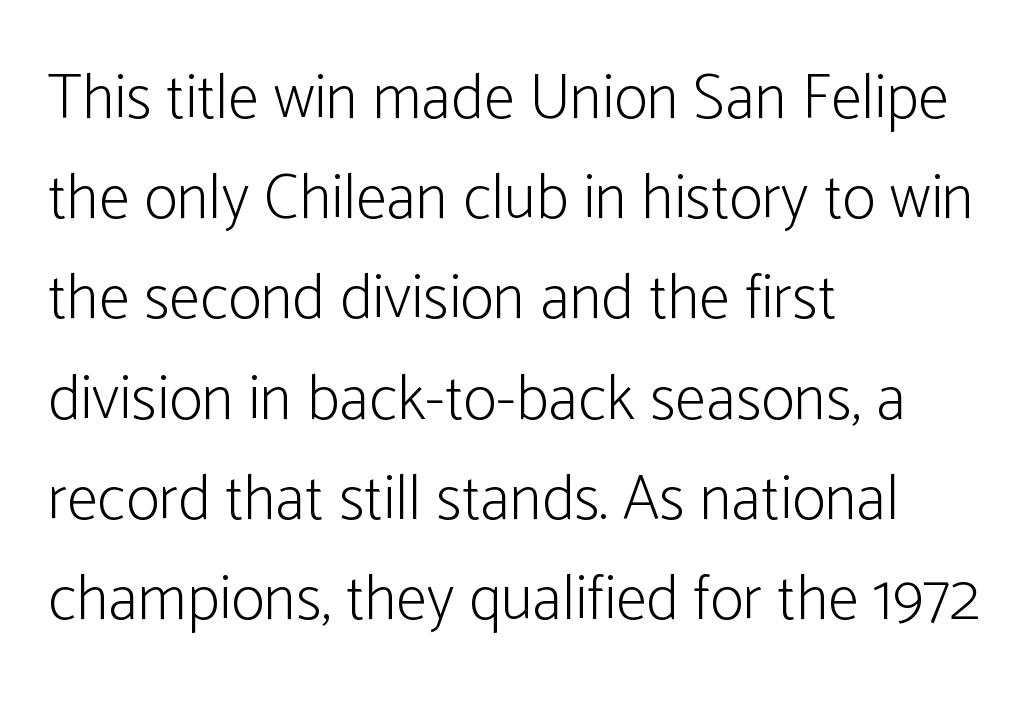
{"serif": "no", "italic": "no", "bold": "no", "weight": "light", "width": "condensed", "stroke_contrast": "low", "x_height": "medium", "monospaced": "no", "underline": "no", "align": "left", "line_spacing": "normal", "line_spacing_ratio": 1.59, "letter_spacing": "normal", "letter_spacing_em": 0.0, "glyph_px": 63}
